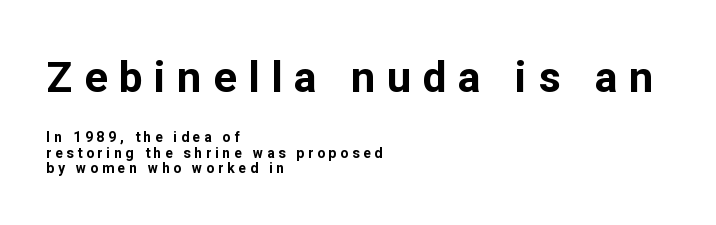
{"serif": "no", "italic": "no", "bold": "yes", "weight": "bold", "width": "normal", "stroke_contrast": "low", "x_height": "medium", "monospaced": "no", "underline": "no", "align": "left", "line_spacing": "tight", "line_spacing_ratio": 1.09, "letter_spacing": "wide", "letter_spacing_em": 0.27, "larger_block": "first", "size_ratio": 3.07, "glyph_px": 43}
